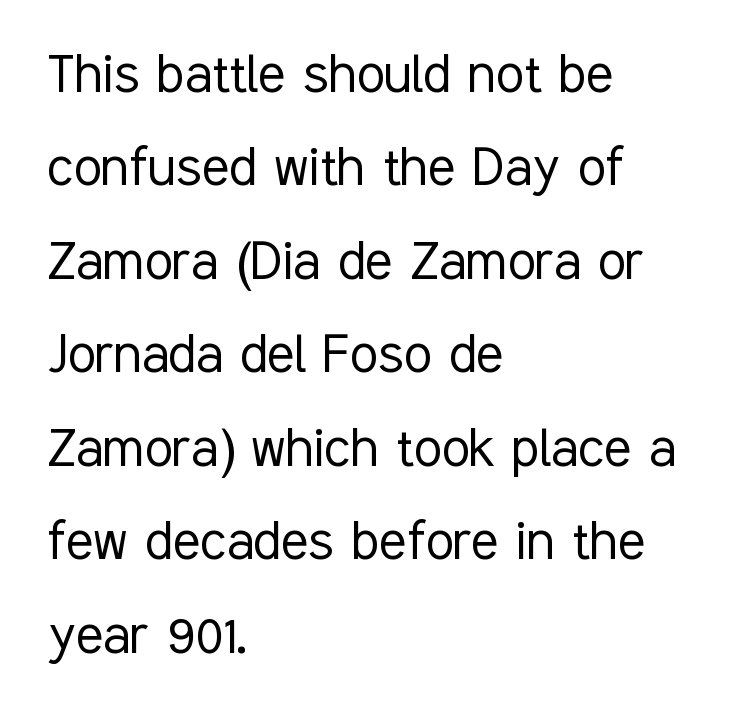
The image shows 64 px light, condensed sans-serif type, upright; set left-aligned, normal line spacing (1.46x), normal letter spacing, not underlined; low stroke contrast and a medium x-height.
